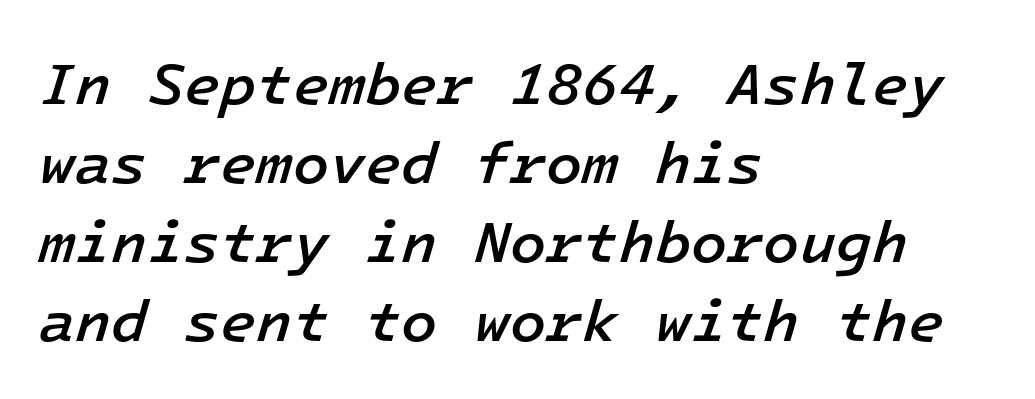
The image shows 59 px semibold type, italic (leaning right), monospaced; set left-aligned, normal line spacing (1.34x), normal letter spacing, not underlined; low stroke contrast and a medium x-height.
